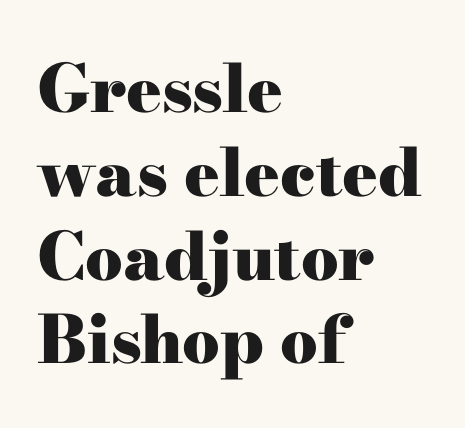
{"serif": "yes", "italic": "no", "bold": "yes", "weight": "heavy", "width": "wide", "stroke_contrast": "high", "x_height": "small", "monospaced": "no", "underline": "no", "align": "left", "line_spacing": "normal", "line_spacing_ratio": 1.27, "letter_spacing": "normal", "letter_spacing_em": 0.0, "glyph_px": 66}
